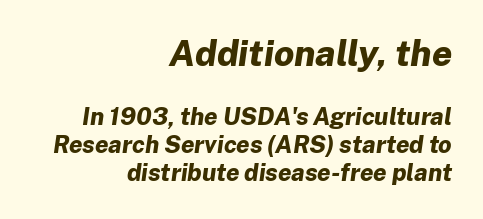
{"italic": "yes", "lean": "right", "slant_degrees": 8, "bold": "yes", "weight": "bold", "width": "normal", "stroke_contrast": "low", "x_height": "medium", "monospaced": "no", "underline": "no", "align": "right", "line_spacing_ratio": 1.17, "letter_spacing": "normal", "letter_spacing_em": 0.0, "larger_block": "first", "size_ratio": 1.5, "glyph_px": 36}
